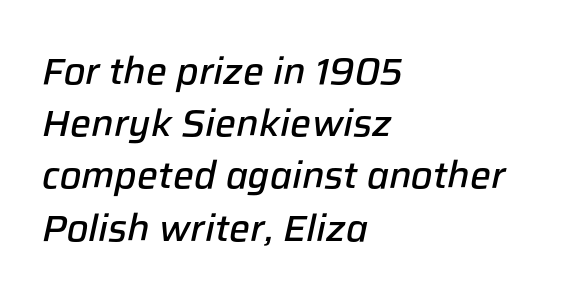
The space beneath each line is pristine and unruled. Heft: intermediate — a semibold. You could not count columns in this text — the font is proportionally spaced. Which margin do the lines hug? The left one — the right edge is uneven. It's the slanting kind of type. What stands out about the letter spacing? Nothing — it is the standard amount.
